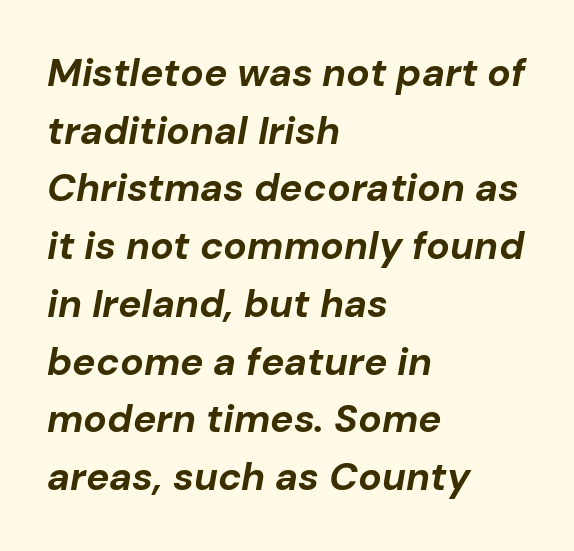
{"italic": "yes", "lean": "right", "slant_degrees": 10, "bold": "yes", "weight": "bold", "width": "normal", "stroke_contrast": "low", "x_height": "medium", "monospaced": "no", "underline": "no", "align": "left", "line_spacing": "normal", "line_spacing_ratio": 1.48, "letter_spacing": "normal", "letter_spacing_em": 0.0, "glyph_px": 39}
